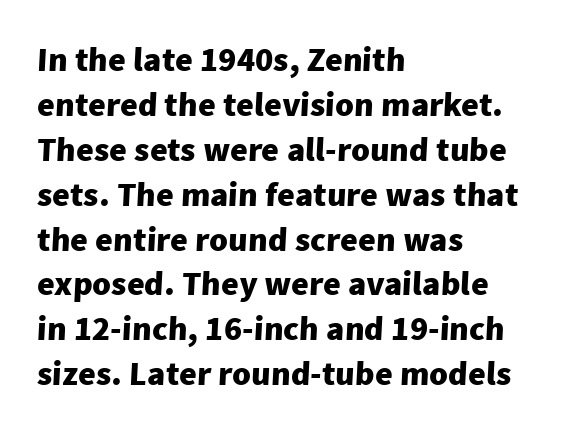
{"serif": "no", "bold": "yes", "weight": "heavy", "width": "normal", "stroke_contrast": "low", "x_height": "medium", "monospaced": "no", "underline": "no", "align": "left", "line_spacing": "normal", "line_spacing_ratio": 1.32, "letter_spacing": "normal", "letter_spacing_em": 0.0, "glyph_px": 34}
